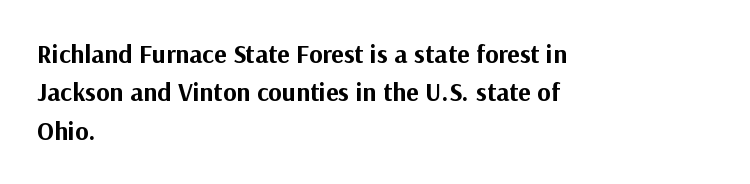
Q: Is the text bold? A: Yes.
Q: Is the text italic (slanted)? A: No, it is upright.
Q: Is the text underlined? A: No.
Q: How is the paragraph aligned? A: Left-aligned.
Q: Is the spacing between letters normal or unusually wide? A: Normal.
Q: Is the spacing between lines tight, normal or loose? A: Normal.
